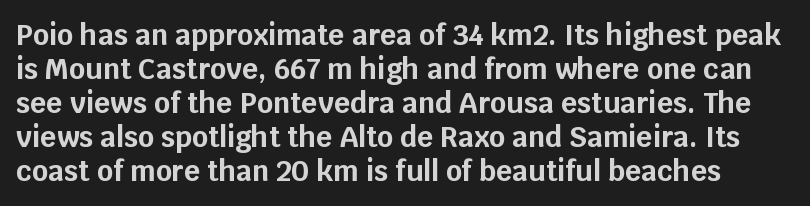
Character widths vary here, with narrow letters taking less room than wide ones. A full-strength bold gives these letters their thick strokes. Only glyphs here, with clear space below each row. To sum up the face: it is a sans, with no serifs. Tracking value appears to be zero — textbook default spacing. Characters remain perfectly vertical along every line.
